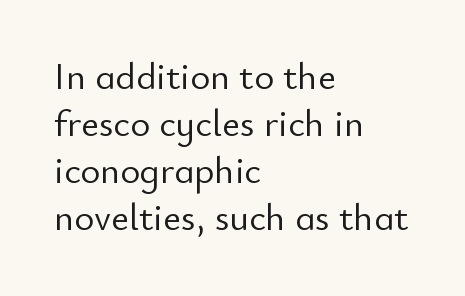
The image shows 38 px light sans-serif type, upright; set left-aligned, line spacing 1.24x, normal letter spacing, not underlined; low stroke contrast and a small x-height.
